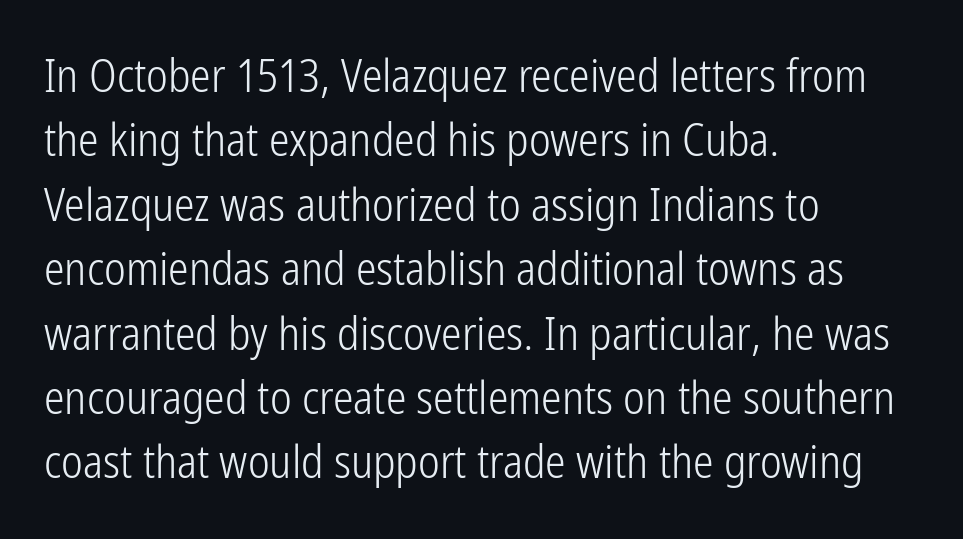
The image shows 46 px light, condensed sans-serif type, upright; set left-aligned, normal line spacing (1.4x), normal letter spacing, not underlined; low stroke contrast and a medium x-height.
